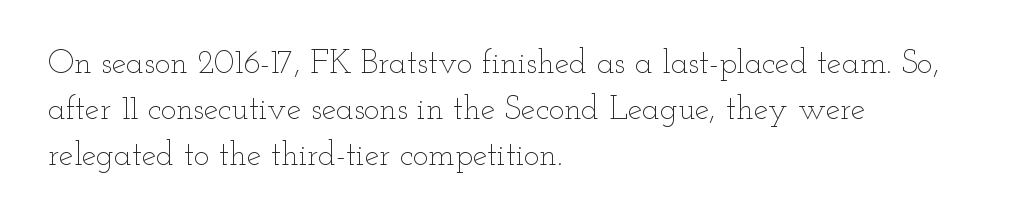
The image shows 33 px thin, wide type, upright; set left-aligned, normal line spacing (1.4x), normal letter spacing, not underlined; low stroke contrast and a small x-height.
